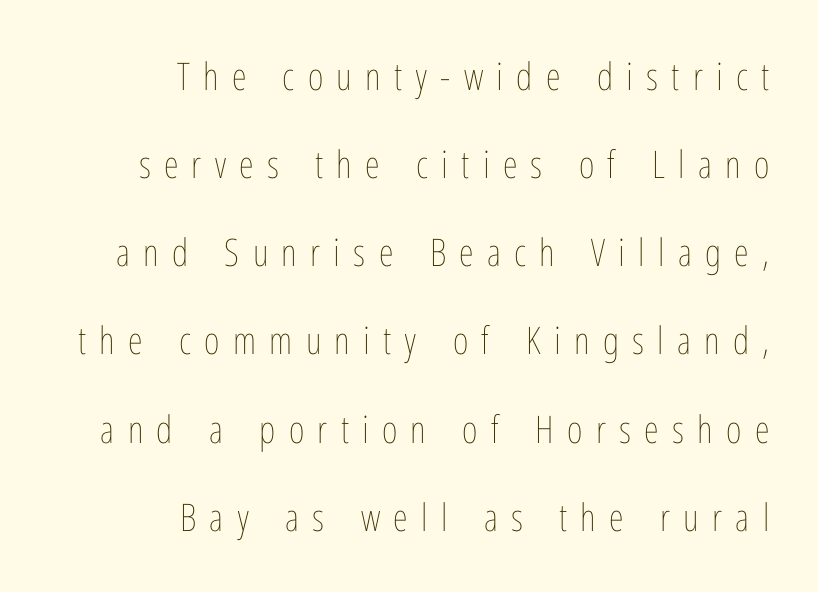
You could not count columns in this text — the font is proportionally spaced. The face used here is rendered with a markedly widened letterfit. All the whitespace from short lines collects on the left. Posture: upright roman. Whoever set this chose breathing room over compactness in the vertical rhythm. The strokes are not fattened; the text isn't bold.
